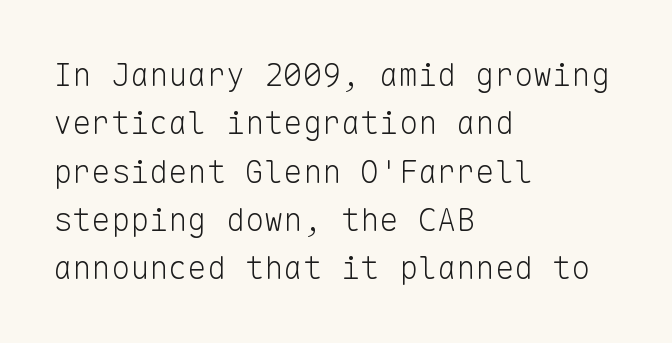
The image shows 32 px light sans-serif type, upright, monospaced; set left-aligned, normal line spacing (1.51x), normal letter spacing, not underlined; low stroke contrast and a medium x-height.
